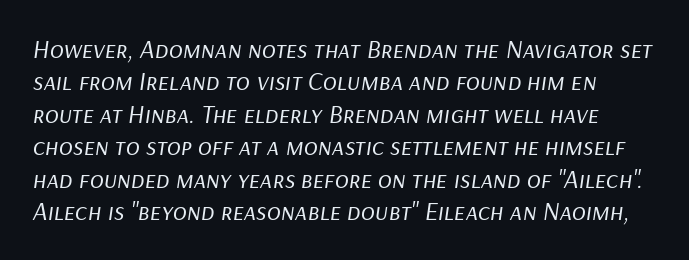
Think standard paragraph weight, or any step lighter than that. Quick note: interline space is typical. The baseline area is clear. Default kerning and tracking; the words read as compact shapes.
